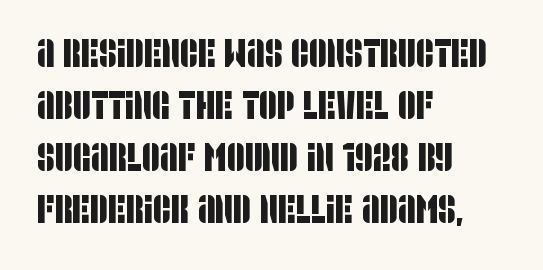
Tracking value appears to be zero — textbook default spacing. The string is rendered with underlining switched off. The compositor pushed each line to the left boundary. Looks like regular typesetting: each glyph gets only the width it needs. The vertical gap from one line to the next is medium.
